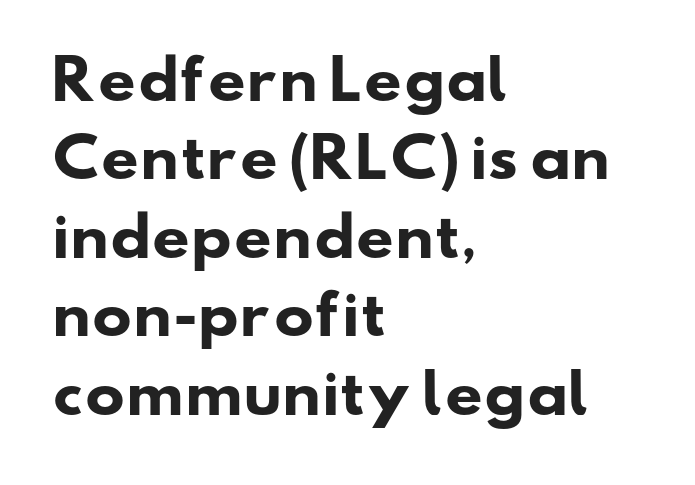
The block of text has a typical density, with ordinary space between rows. A typesetter would call this proportional, since set widths differ per character. What weight is shown? A full bold with thick strokes. The glyphs are unaccompanied by any horizontal stroke below them. Serifs: no, the terminals of the letterforms are clean.
